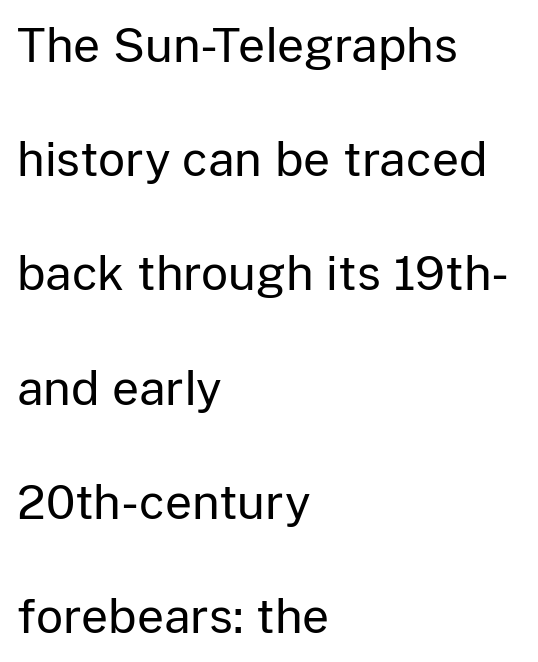
The gaps between neighbouring characters are ordinary and unremarkable. These lines stack with their left ends in a neat column. Check where the strokes stop: nothing finishes them off — pure sans. The string is rendered with underlining switched off. Stems here are at most as thick as an everyday book face. The letters stand upright; this is a roman face.
